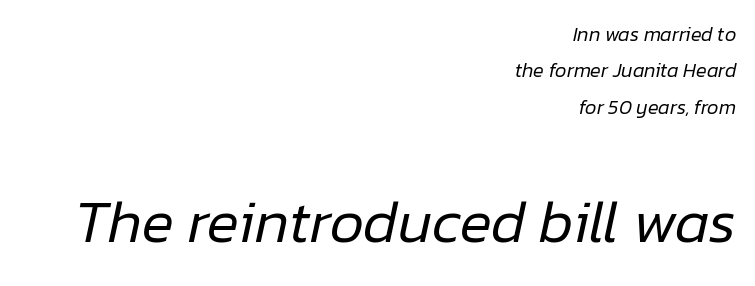
Q: Is the text bold? A: No.
Q: Is the text italic (slanted)? A: Yes, it leans right by about 12 degrees.
Q: Is the text underlined? A: No.
Q: How is the paragraph aligned? A: Right-aligned.
Q: Is the spacing between letters normal or unusually wide? A: Normal.
Q: Which block of text is set in a larger size, the first (top) or the second (bottom)? A: The second (bottom) one.
Q: Width (condensed, normal, or wide)? A: Normal.
Q: Stroke contrast? A: Low.
Q: x-height? A: Medium.
Q: Monospaced? A: No.
